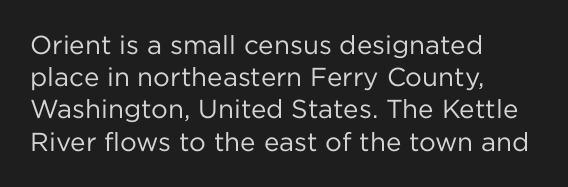
{"italic": "no", "bold": "no", "underline": "no", "align": "left", "line_spacing_ratio": 1.24, "letter_spacing": "normal", "letter_spacing_em": 0.0, "glyph_px": 26}
